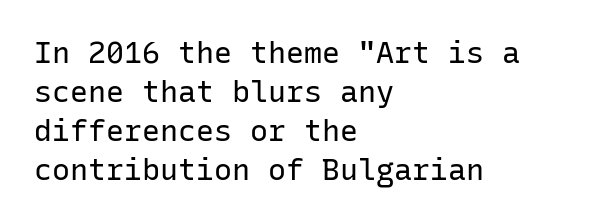
Q: Is the text bold? A: No.
Q: Is the text italic (slanted)? A: No, it is upright.
Q: Is the typeface a serif or a sans-serif typeface? A: Sans-serif.
Q: Is the text underlined? A: No.
Q: How is the paragraph aligned? A: Left-aligned.
Q: Is the spacing between letters normal or unusually wide? A: Normal.
Q: Is the spacing between lines tight, normal or loose? A: Normal.
Q: Width (condensed, normal, or wide)? A: Normal.
Q: Stroke contrast? A: Low.
Q: x-height? A: Medium.
Q: Monospaced? A: Yes.
